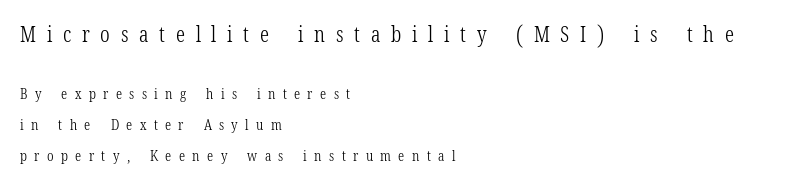
Compared with typical body copy, the letter spacing here is much looser. Do the letters lean? They stand straight. The words here are not underlined. A great deal of white space separates one row of letters from the next.
